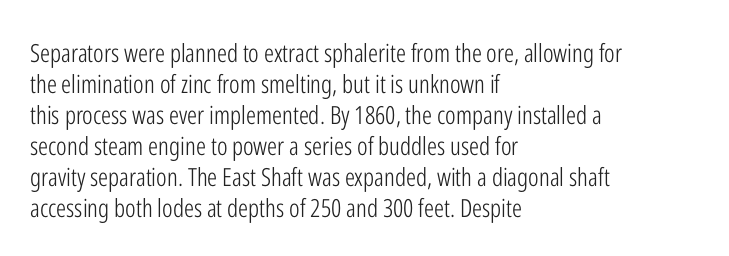
Q: Is the text bold? A: No.
Q: Is the text italic (slanted)? A: No, it is upright.
Q: Is the text underlined? A: No.
Q: How is the paragraph aligned? A: Left-aligned.
Q: Is the spacing between letters normal or unusually wide? A: Normal.
